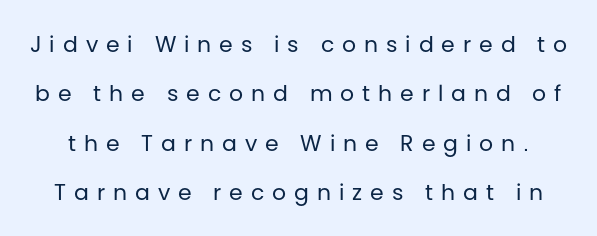
{"italic": "no", "bold": "no", "underline": "no", "line_spacing": "loose", "line_spacing_ratio": 2.24, "letter_spacing": "wide", "letter_spacing_em": 0.36, "glyph_px": 22}
